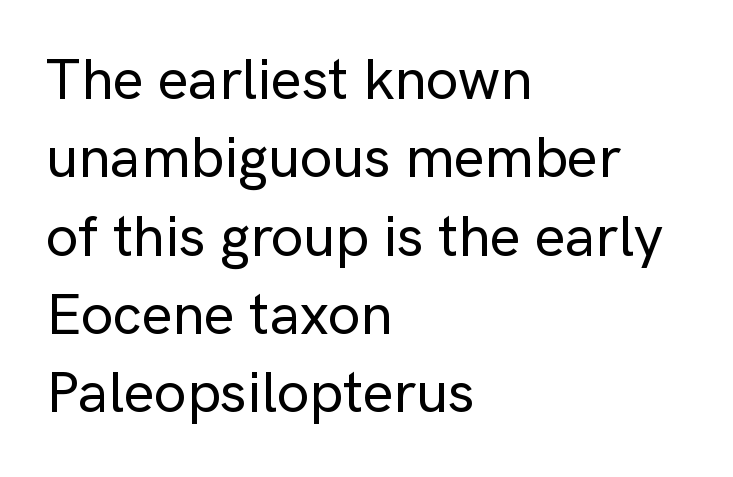
{"serif": "no", "italic": "no", "width": "normal", "stroke_contrast": "low", "x_height": "medium", "monospaced": "no", "underline": "no", "align": "left", "line_spacing": "normal", "line_spacing_ratio": 1.35, "letter_spacing": "normal", "letter_spacing_em": 0.0, "glyph_px": 58}
